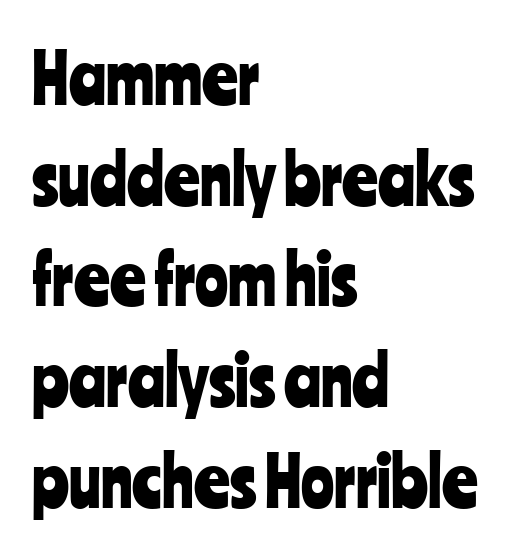
Do the characters align in a grid? No, the font is proportional. This sample uses a sans-serif face. Quick note: underline off. A student would call this left alignment; a typographer would say flush left, rag right. Spacing between characters is what you'd get straight out of the box. Regarding leading, the lines here are spaced in the standard way.
